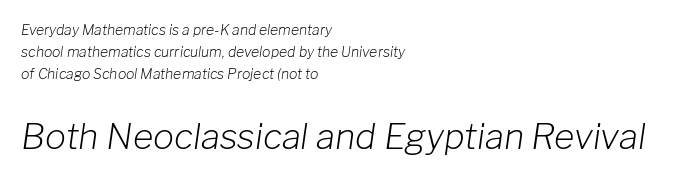
{"italic": "yes", "lean": "right", "slant_degrees": 8, "bold": "no", "weight": "light", "width": "normal", "stroke_contrast": "low", "x_height": "medium", "monospaced": "no", "underline": "no", "align": "left", "line_spacing": "normal", "line_spacing_ratio": 1.58, "letter_spacing": "normal", "letter_spacing_em": 0.0, "larger_block": "second", "size_ratio": 2.5, "glyph_px": 35}
